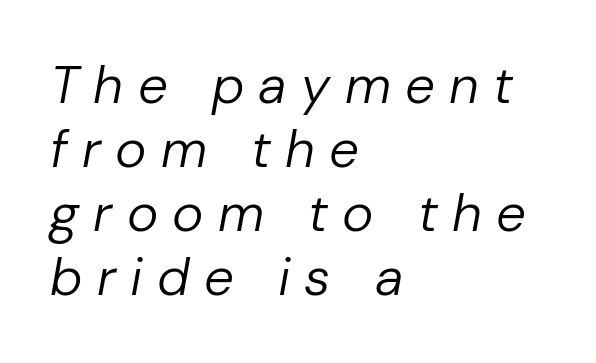
The image shows 53 px regular-weight type, italic (leaning right); set left-aligned, line spacing 1.21x, unusually wide letter spacing (+0.27 em), not underlined; low stroke contrast and a medium x-height.
